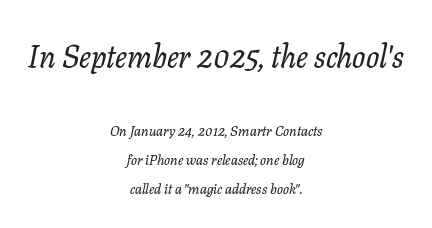
The image shows 31 px serif type, italic (leaning right); set centered, loose line spacing (2.09x), normal letter spacing, not underlined; the first (top) block is 2.21x larger; low stroke contrast and a medium x-height.
